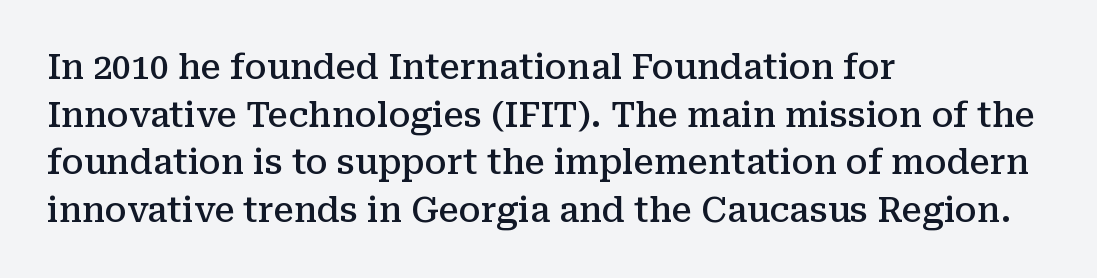
{"serif": "yes", "italic": "no", "bold": "semi", "weight": "semibold", "width": "normal", "stroke_contrast": "medium", "x_height": "medium", "monospaced": "no", "underline": "no", "align": "left", "line_spacing": "normal", "line_spacing_ratio": 1.4, "letter_spacing": "normal", "letter_spacing_em": 0.0, "glyph_px": 34}
